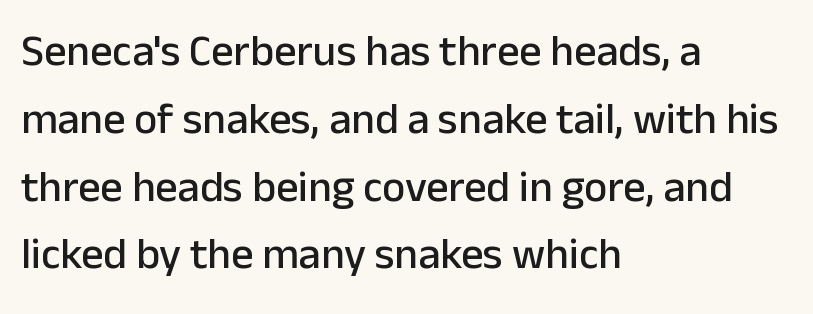
The vertical gap from one line to the next is medium. The face used here is a sans, in the tradition of grotesques and geometrics. Left-aligned paragraph, ragged on the right. Nothing unusual about the tracking: characters are spaced as the font intends. Unlike italic type, these characters show no tilt at all.
